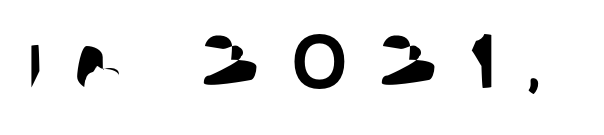
{"serif": "no", "width": "normal", "stroke_contrast": "low", "x_height": "large", "monospaced": "no", "underline": "no", "letter_spacing": "wide", "letter_spacing_em": 0.42, "glyph_px": 76}
